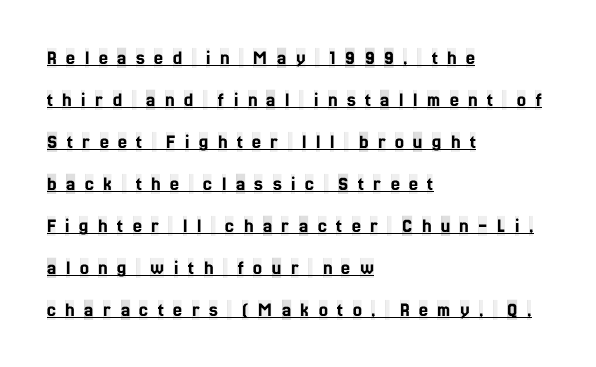
The image shows 20 px text type, upright; set left-aligned, loose line spacing (2.1x), unusually wide letter spacing (+0.48 em), underlined.
